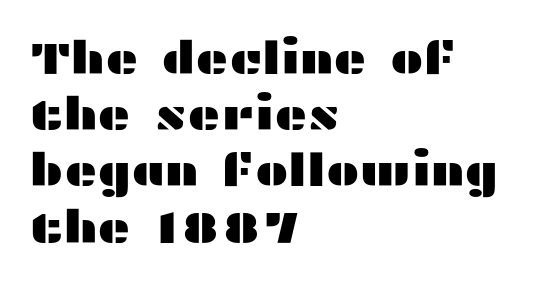
{"serif": "no", "italic": "no", "width": "wide", "stroke_contrast": "medium", "x_height": "medium", "monospaced": "no", "underline": "no", "align": "left", "line_spacing": "normal", "line_spacing_ratio": 1.25, "letter_spacing": "normal", "letter_spacing_em": 0.0, "glyph_px": 45}
